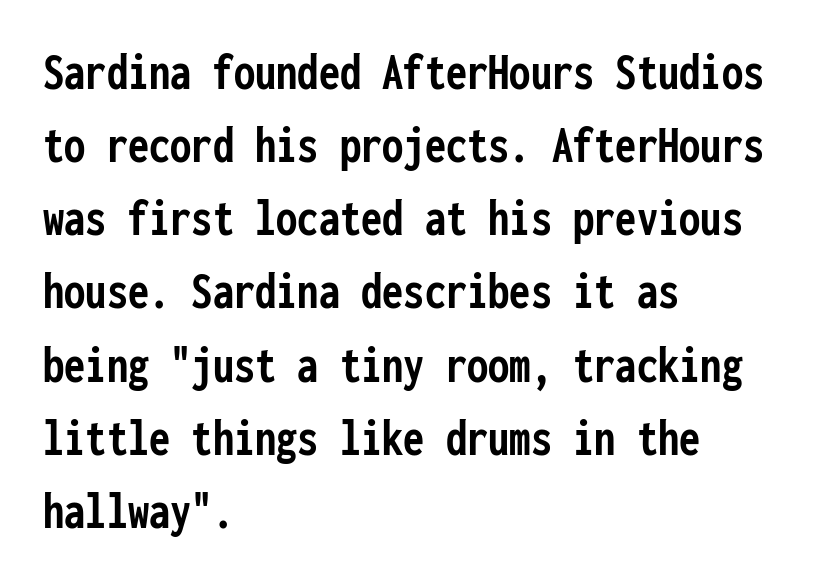
The image shows 53 px semibold, condensed sans-serif type, upright, monospaced; set left-aligned, normal line spacing (1.38x), normal letter spacing, not underlined; low stroke contrast and a medium x-height.
